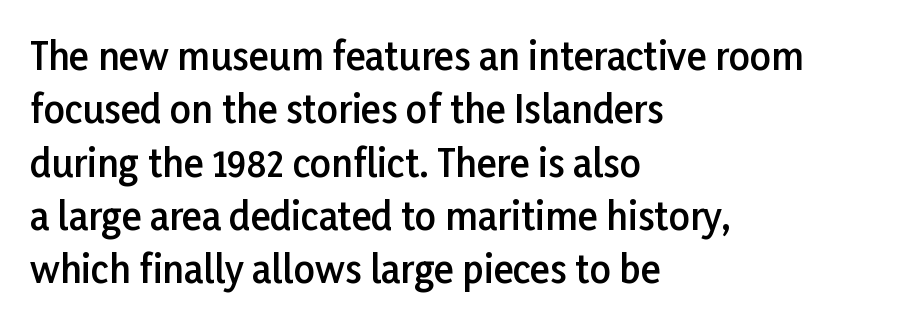
Each letter keeps its own natural width here, so spacing adapts to shape. Characters remain perfectly vertical along every line. The characters look somewhat weighty, a semibold short of true bold. Type style note: lacks serifs. No word sits above an underline.
